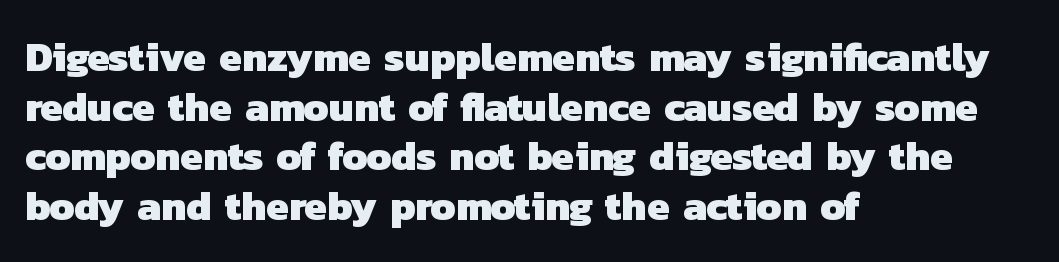
The image shows 41 px heavy sans-serif type; set left-aligned, line spacing 1.21x, normal letter spacing, not underlined; low stroke contrast and a medium x-height.
